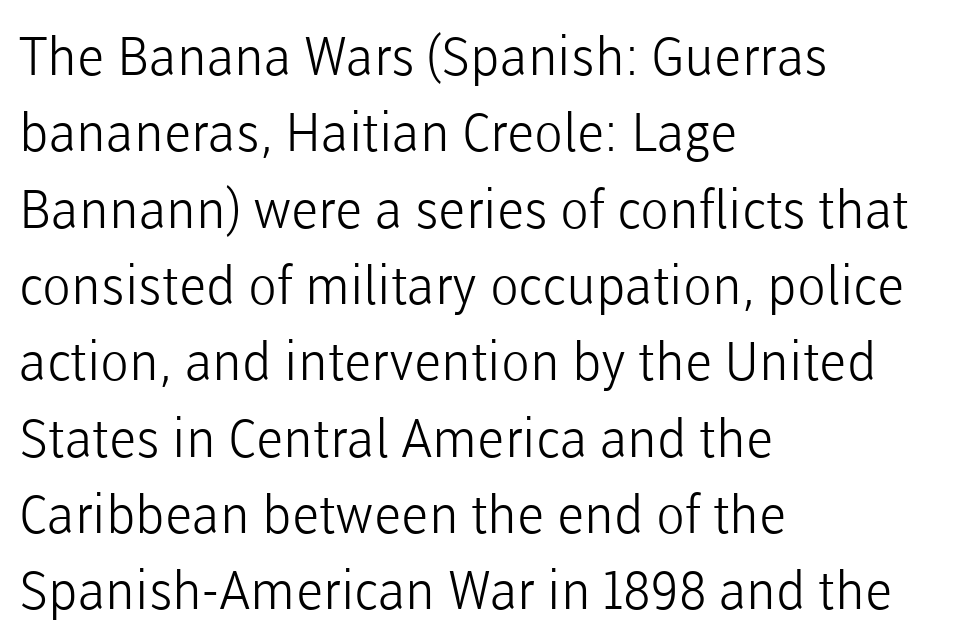
Q: Is the text bold? A: No.
Q: Is the text italic (slanted)? A: No, it is upright.
Q: Is the typeface a serif or a sans-serif typeface? A: Sans-serif.
Q: Is the text underlined? A: No.
Q: How is the paragraph aligned? A: Left-aligned.
Q: Is the spacing between letters normal or unusually wide? A: Normal.
Q: Is the spacing between lines tight, normal or loose? A: Normal.
Q: Width (condensed, normal, or wide)? A: Normal.
Q: Stroke contrast? A: Low.
Q: x-height? A: Medium.
Q: Monospaced? A: No.
